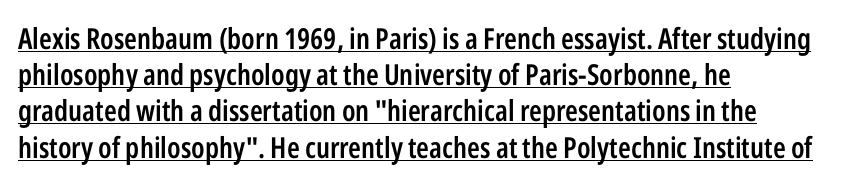
Q: Is the text bold? A: Semi-bold.
Q: Is the text italic (slanted)? A: No, it is upright.
Q: Is the typeface a serif or a sans-serif typeface? A: Sans-serif.
Q: Is the text underlined? A: Yes.
Q: How is the paragraph aligned? A: Left-aligned.
Q: Is the spacing between letters normal or unusually wide? A: Normal.
Q: Is the spacing between lines tight, normal or loose? A: Normal.
Q: Width (condensed, normal, or wide)? A: Condensed.
Q: Stroke contrast? A: Low.
Q: x-height? A: Medium.
Q: Monospaced? A: No.
